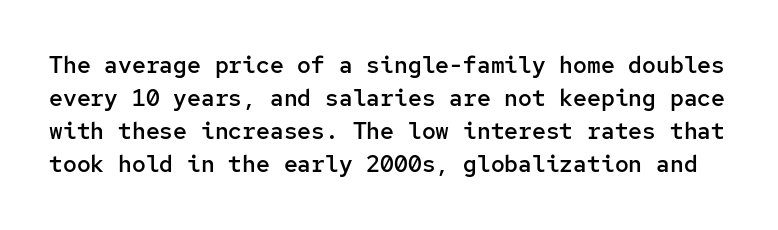
The string is rendered with underlining switched off. A fair bit of extra ink — the face is semibold, not bold. How are the letters spaced? Ordinarily, with no added tracking. This sample uses an upright cut, with every glyph sitting square on the baseline. Line spacing here is normal.
